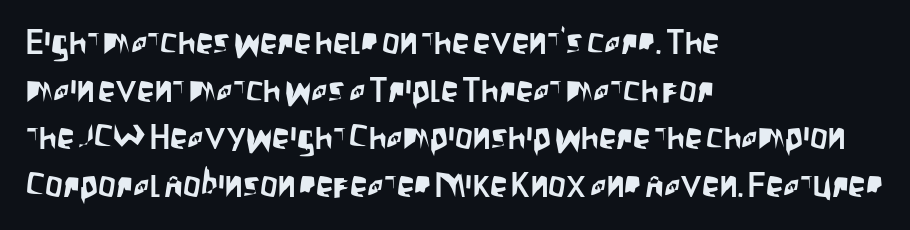
The image shows 35 px condensed sans-serif type, upright; set left-aligned, normal line spacing (1.36x), normal letter spacing, not underlined; low stroke contrast and a large x-height.
